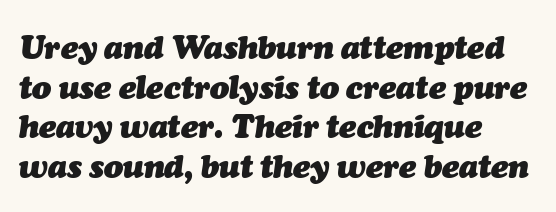
In CSS terms this would be text-align: left. The typesetting leans heavy: a genuine bold. Compared with ordinary roman type, these characters are visibly tilted. Only glyphs here, with clear space below each row. Spacing verdict: proportional, widths tailored to each character. Tracking here is standard; glyphs follow each other at the usual distance.
